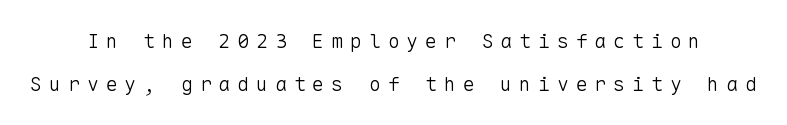
When letters stand straight like this, we call the style roman or upright. Airy leading. A quiet, ordinary-to-light weight characterises the typeface. The type is letterspaced generously, with wide tracking. Each row of text sits above clean, open space.
